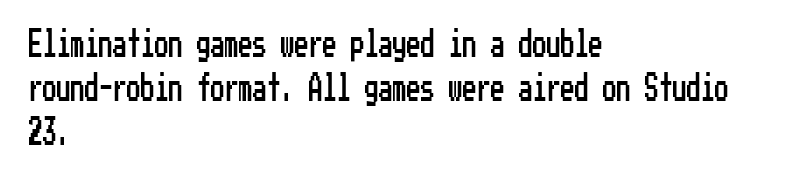
The image shows 28 px condensed sans-serif type, upright; set left-aligned, normal line spacing (1.57x), normal letter spacing, not underlined; low stroke contrast and a medium x-height.
